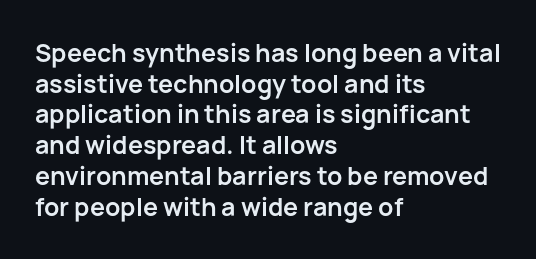
The image shows 25 px bold type, upright; set left-aligned, line spacing 1.23x, normal letter spacing, not underlined.
